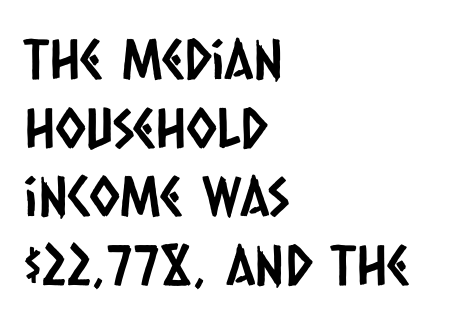
The image shows 55 px condensed sans-serif type; set left-aligned, normal line spacing (1.25x), normal letter spacing, not underlined; low stroke contrast and a large x-height.
